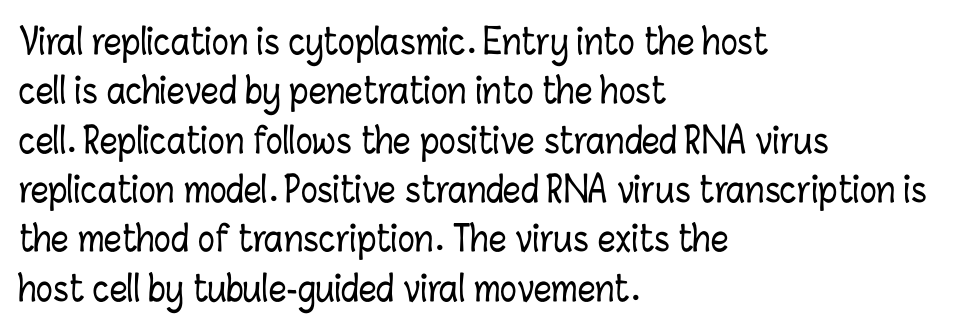
The image shows 35 px condensed type, upright; set left-aligned, normal line spacing (1.41x), normal letter spacing, not underlined; low stroke contrast and a medium x-height.
